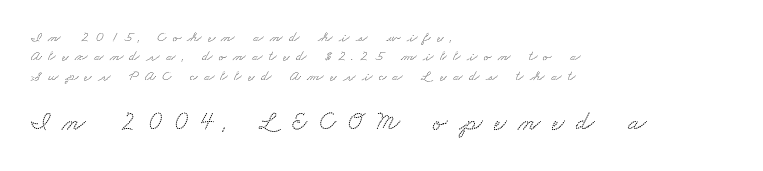
Q: Is the text underlined? A: No.
Q: How is the paragraph aligned? A: Left-aligned.
Q: Is the spacing between letters normal or unusually wide? A: Unusually wide.
Q: Is the spacing between lines tight, normal or loose? A: Normal.
Q: Which block of text is set in a larger size, the first (top) or the second (bottom)? A: The second (bottom) one.
